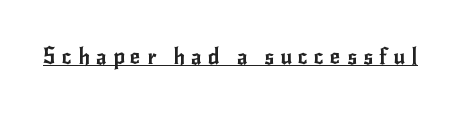
Q: Is the text italic (slanted)? A: No, it is upright.
Q: Is the text underlined? A: Yes.
Q: Is the spacing between letters normal or unusually wide? A: Unusually wide.
